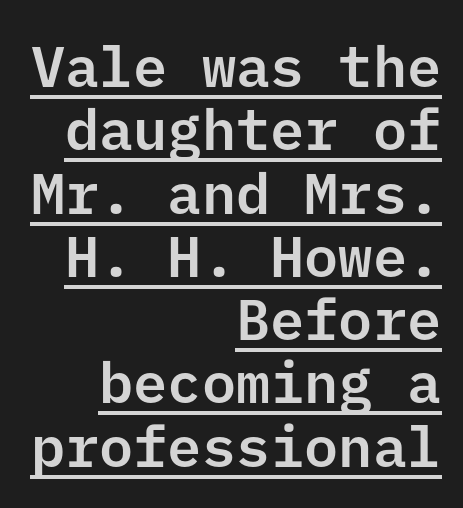
Is this a sans? Yes — the strokes have no serifs. This sample trades vertical openness for compactness between lines. Posture: straight, roman, zero tilt. Compared with a flush-left layout, this one pins lines to the opposite, right side. This rendering features underlined lettering. Students, note that the glyphs here touch the page at normal intervals.
